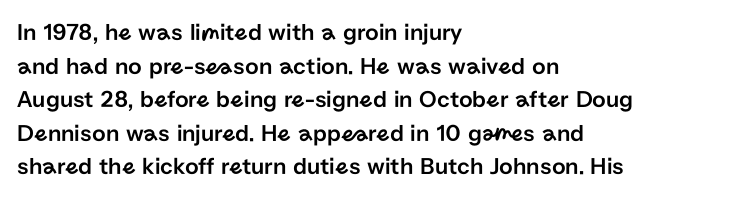
The image shows 24 px text type, upright; set left-aligned, normal line spacing (1.4x), normal letter spacing, not underlined.
